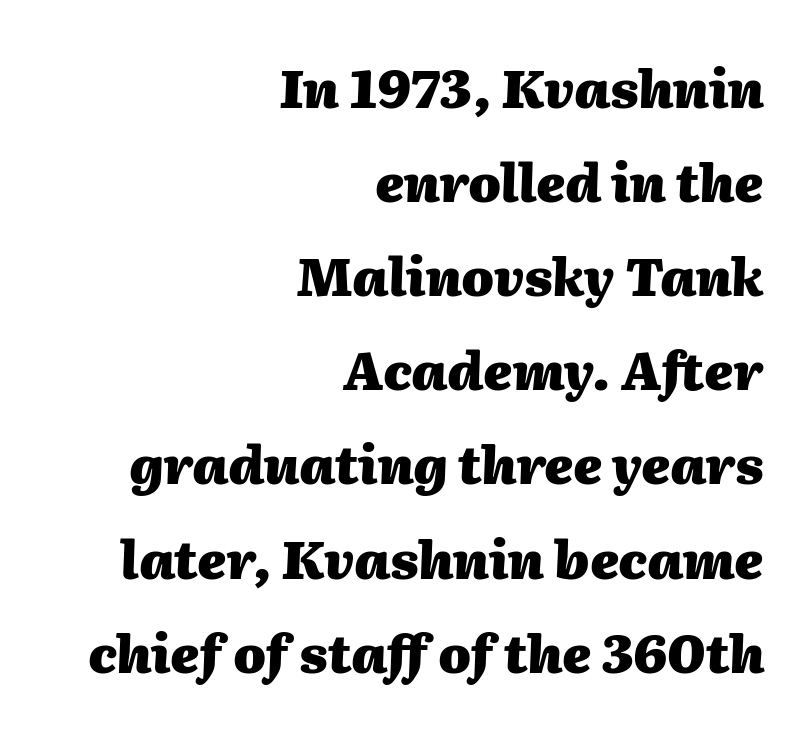
{"italic": "yes", "lean": "right", "slant_degrees": 2, "bold": "yes", "weight": "heavy", "width": "normal", "stroke_contrast": "medium", "x_height": "medium", "monospaced": "no", "underline": "no", "align": "right", "line_spacing_ratio": 1.81, "letter_spacing": "normal", "letter_spacing_em": 0.0, "glyph_px": 52}
